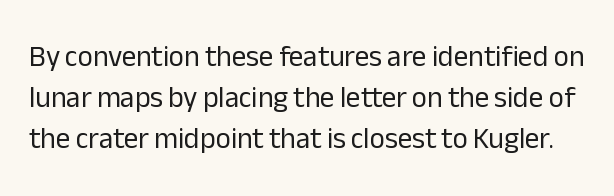
The image shows 29 px regular-weight sans-serif type, upright; set normal line spacing (1.42x), normal letter spacing, not underlined; low stroke contrast and a medium x-height.
